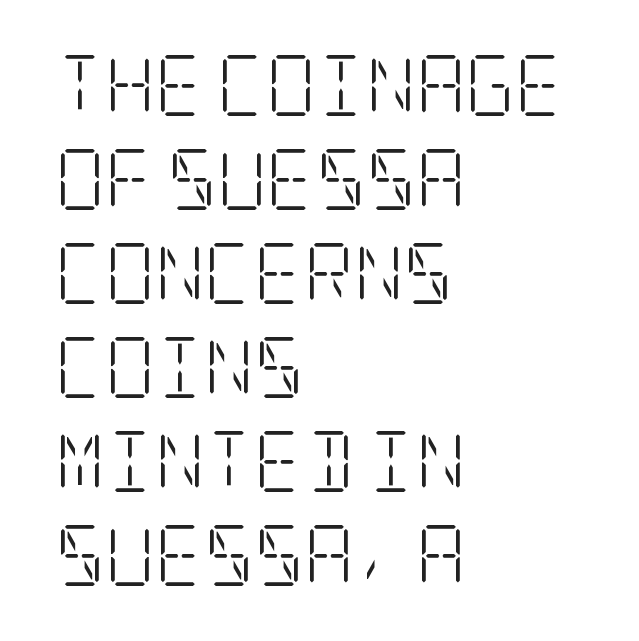
The image shows 61 px light, condensed serif type, upright; set left-aligned, normal line spacing (1.54x), normal letter spacing, not underlined; low stroke contrast and a large x-height.
